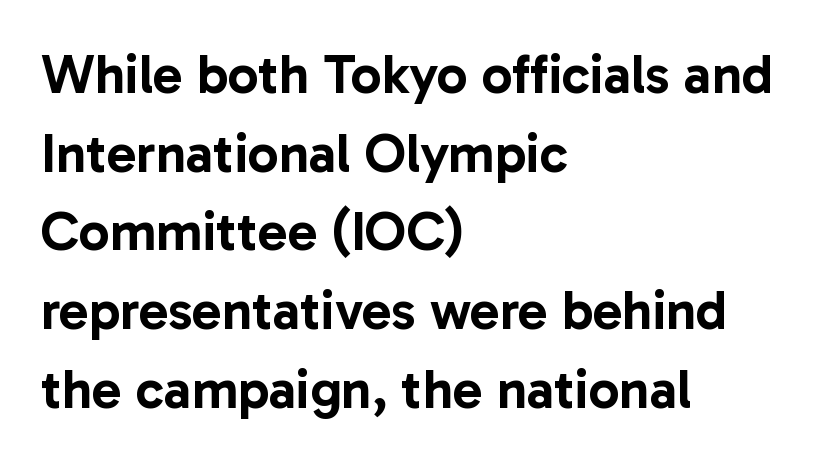
Q: Is the text italic (slanted)? A: No, it is upright.
Q: Is the typeface a serif or a sans-serif typeface? A: Sans-serif.
Q: Is the text underlined? A: No.
Q: How is the paragraph aligned? A: Left-aligned.
Q: Is the spacing between letters normal or unusually wide? A: Normal.
Q: Is the spacing between lines tight, normal or loose? A: Normal.
Q: Width (condensed, normal, or wide)? A: Normal.
Q: Stroke contrast? A: Low.
Q: x-height? A: Medium.
Q: Monospaced? A: No.
